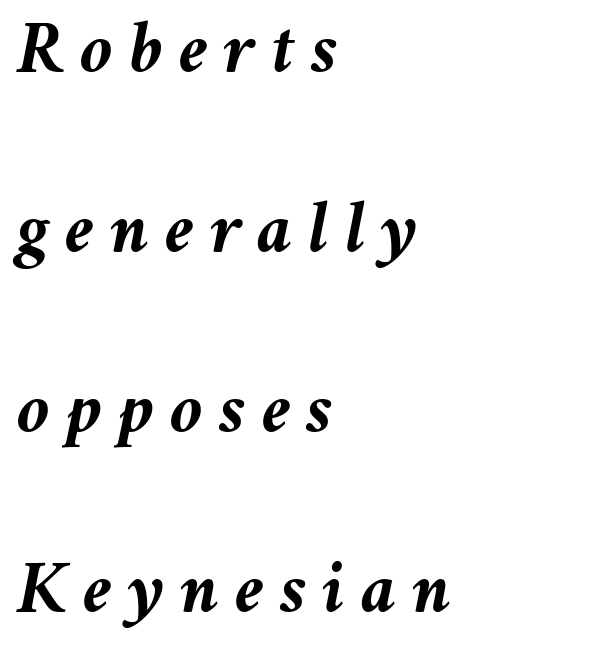
{"italic": "yes", "lean": "right", "slant_degrees": 11, "bold": "yes", "weight": "semibold", "width": "normal", "stroke_contrast": "medium", "x_height": "medium", "monospaced": "no", "underline": "no", "align": "left", "line_spacing": "loose", "line_spacing_ratio": 2.4, "letter_spacing": "wide", "letter_spacing_em": 0.21, "glyph_px": 75}
